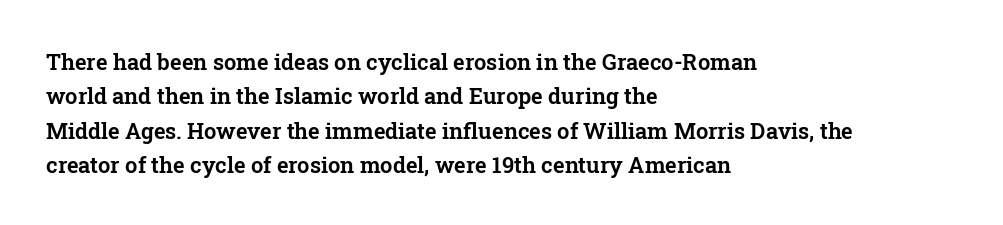
{"italic": "no", "underline": "no", "align": "left", "line_spacing": "normal", "line_spacing_ratio": 1.56, "letter_spacing": "normal", "letter_spacing_em": 0.0, "glyph_px": 22}
